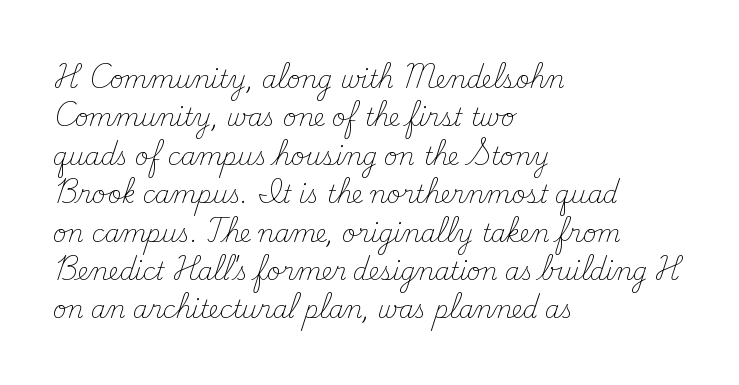
The image shows 24 px text type; set left-aligned, normal line spacing (1.6x), normal letter spacing, not underlined.
